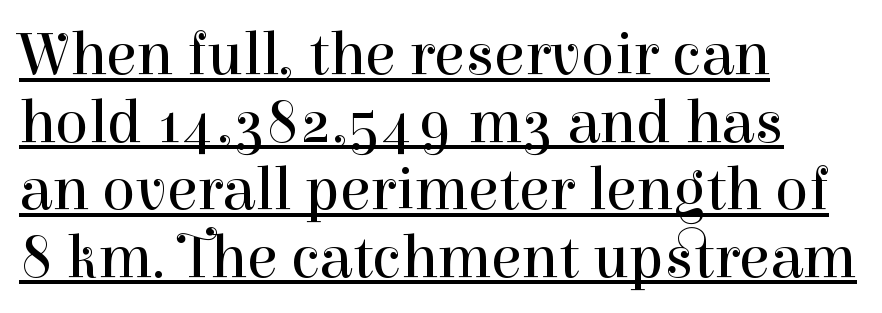
These lines stack with their left ends in a neat column. The letters advance in unequal steps, a hallmark of proportional type. Stems and bowls with no extra thickness — not bold. Very little white space separates one row of letters from the next. A typesetter would label this face a serif. Characters remain perfectly vertical along every line.
